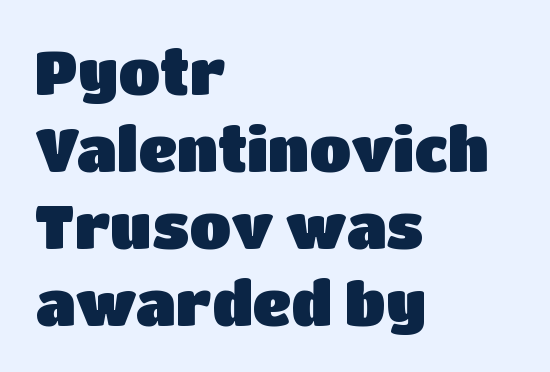
Q: Is the text italic (slanted)? A: No, it is upright.
Q: Is the typeface a serif or a sans-serif typeface? A: Sans-serif.
Q: Is the text underlined? A: No.
Q: How is the paragraph aligned? A: Left-aligned.
Q: Is the spacing between letters normal or unusually wide? A: Normal.
Q: Is the spacing between lines tight, normal or loose? A: Normal.
Q: Width (condensed, normal, or wide)? A: Normal.
Q: Stroke contrast? A: Low.
Q: x-height? A: Large.
Q: Monospaced? A: No.
